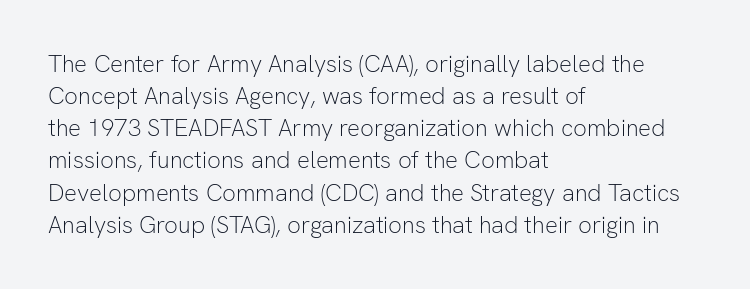
{"italic": "no", "bold": "no", "underline": "no", "align": "left", "line_spacing": "normal", "line_spacing_ratio": 1.34, "letter_spacing": "normal", "letter_spacing_em": 0.0, "glyph_px": 24}
